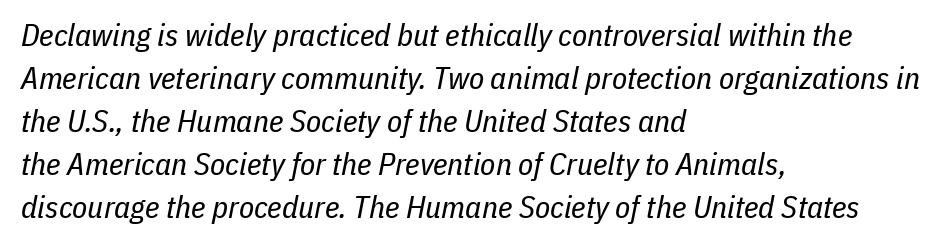
The image shows 31 px regular-weight, condensed type, italic (leaning right); set left-aligned, normal line spacing (1.39x), normal letter spacing, not underlined; low stroke contrast and a medium x-height.
